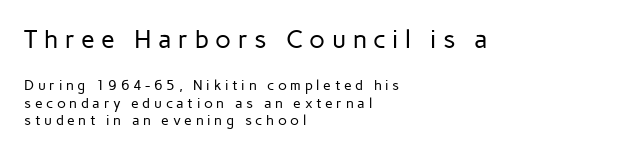
{"italic": "no", "bold": "no", "underline": "no", "align": "left", "line_spacing": "normal", "line_spacing_ratio": 1.27, "letter_spacing": "wide", "letter_spacing_em": 0.26, "larger_block": "first", "size_ratio": 1.79, "glyph_px": 25}
